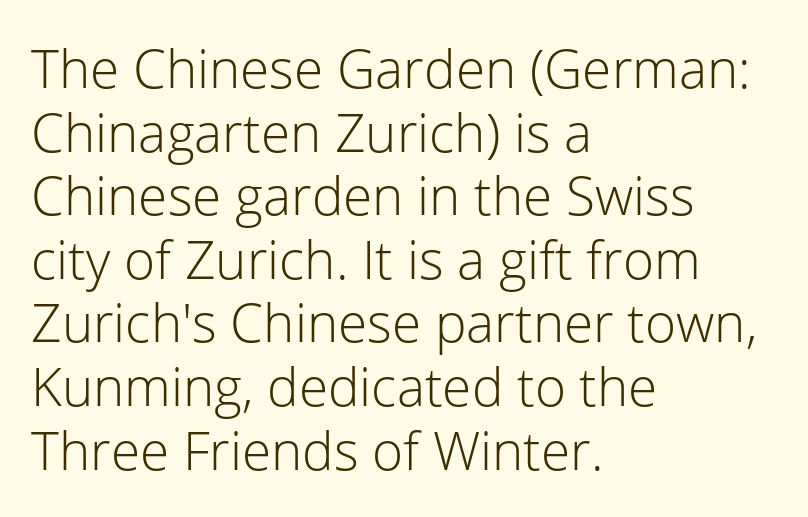
The horizontal fit of the characters is conventional and even. You could not count columns in this text — the font is proportionally spaced. Observe the absence of serifs on each vertical stroke in this sample. Think standard paragraph weight, or any step lighter than that. In terms of posture, this sample is upright. Leftover space on each line is placed entirely after the last word.
